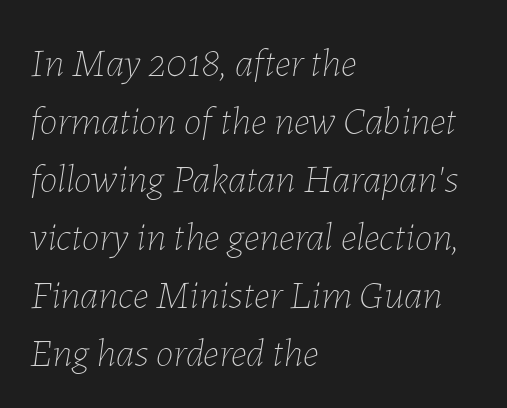
{"italic": "yes", "lean": "right", "slant_degrees": 7, "bold": "no", "weight": "thin", "width": "normal", "stroke_contrast": "low", "x_height": "medium", "monospaced": "no", "underline": "no", "align": "left", "line_spacing": "normal", "line_spacing_ratio": 1.45, "letter_spacing": "normal", "letter_spacing_em": 0.0, "glyph_px": 40}
